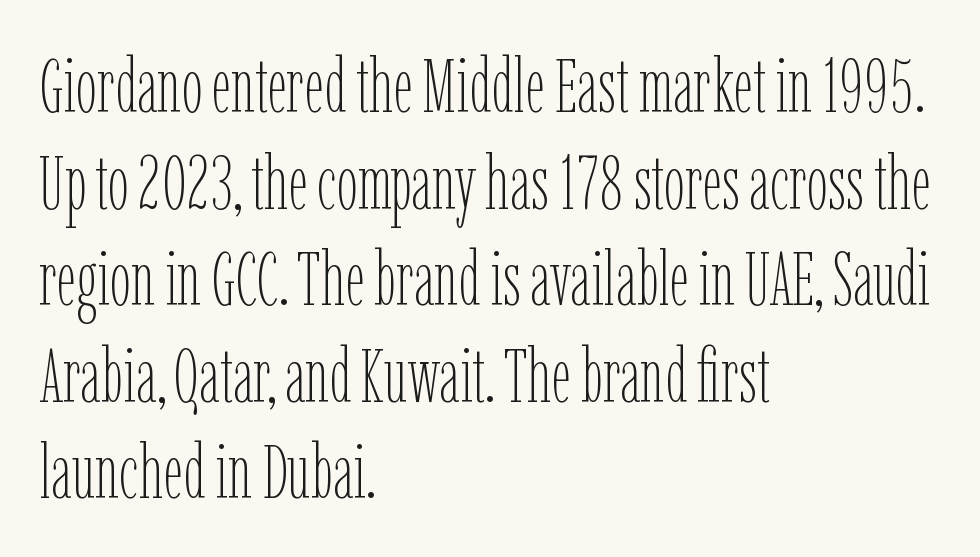
Every row of glyphs begins at an identical x-position on the left. Interline gaps are of average width in this sample. You could not count columns in this text — the font is proportionally spaced. The baseline area is clear.
